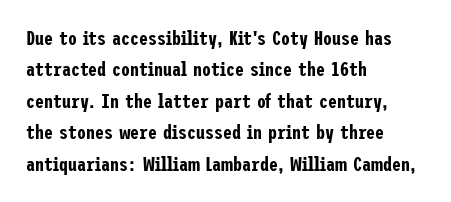
The image shows 20 px text type, upright; set left-aligned, normal line spacing (1.57x), normal letter spacing, not underlined.
